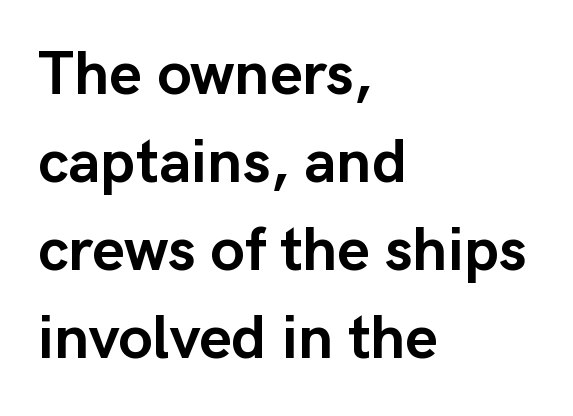
Does the copy run flush right? No — it runs flush left. Any mark beneath the type? The region is blank. Weight: bold. The axis of the letterforms is exactly vertical. Look at the tracking — it's just the regular setting, nothing added. The type family on display is of the sans-serif kind.
